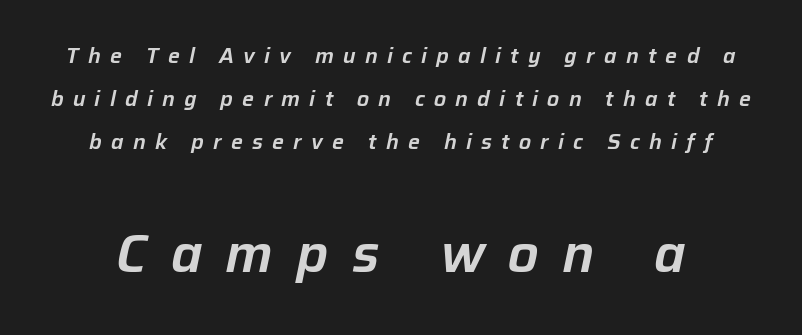
Plain, unruled lines of type. The rendering uses natural spacing where letterforms have individual widths. In this sample the second text group is rendered at the bigger scale. The gaps between neighbouring characters are conspicuously large. One glance says open: line gaps are wider than usual. The whole block is typeset with a tilt.
